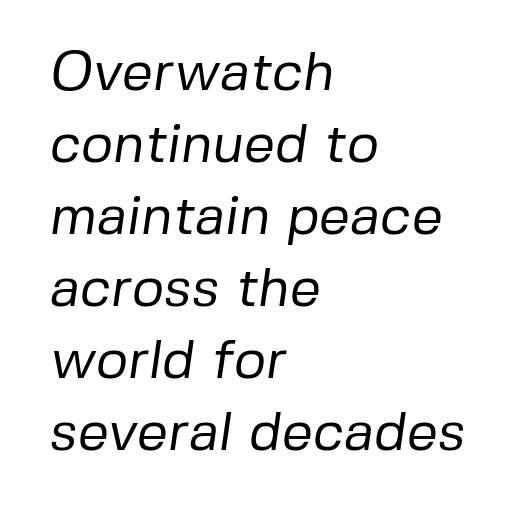
{"serif": "no", "bold": "no", "weight": "regular", "width": "normal", "stroke_contrast": "low", "x_height": "medium", "monospaced": "no", "underline": "no", "align": "left", "line_spacing": "normal", "line_spacing_ratio": 1.31, "letter_spacing": "normal", "letter_spacing_em": 0.0, "glyph_px": 55}
